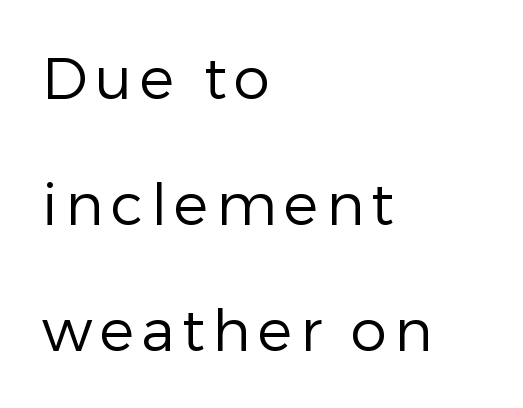
When letters stand straight like this, we call the style roman or upright. In CSS terms this would be text-align: left. A clean baseline with only descenders dipping below it. Leading: increased. Classification — sans serif. Stems and bowls with no extra thickness — not bold.
